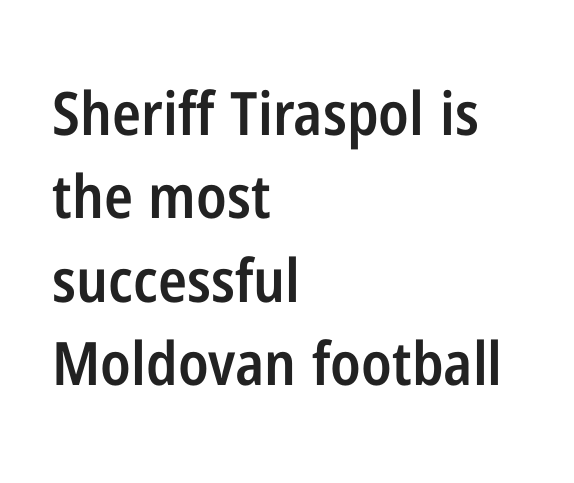
The image shows 60 px semibold, condensed sans-serif type, upright; set left-aligned, normal line spacing (1.39x), normal letter spacing, not underlined; low stroke contrast and a medium x-height.
